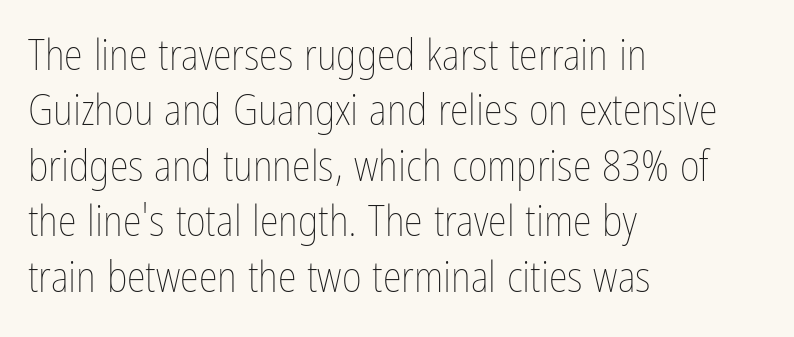
The lettering holds an erect, upright posture throughout. Beneath every word, the page is bare. The lines sit at an ordinary, default distance from one another. There is no visible air inserted between adjacent glyphs. The passage shown is not bold in any degree. These lines are rendered in a variable-pitch font.
